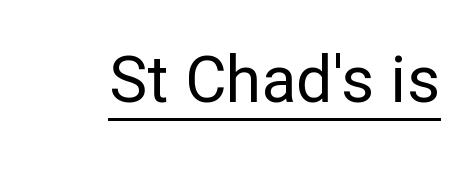
Q: Is the text bold? A: No.
Q: Is the text italic (slanted)? A: No, it is upright.
Q: Is the typeface a serif or a sans-serif typeface? A: Sans-serif.
Q: Is the text underlined? A: Yes.
Q: Is the spacing between letters normal or unusually wide? A: Normal.
Q: Width (condensed, normal, or wide)? A: Normal.
Q: Stroke contrast? A: Low.
Q: x-height? A: Medium.
Q: Monospaced? A: No.
